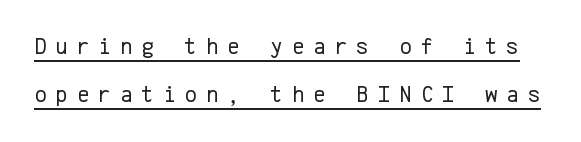
Q: Is the text bold? A: No.
Q: Is the text italic (slanted)? A: No, it is upright.
Q: Is the text underlined? A: Yes.
Q: Is the spacing between letters normal or unusually wide? A: Unusually wide.
Q: Is the spacing between lines tight, normal or loose? A: Loose.
